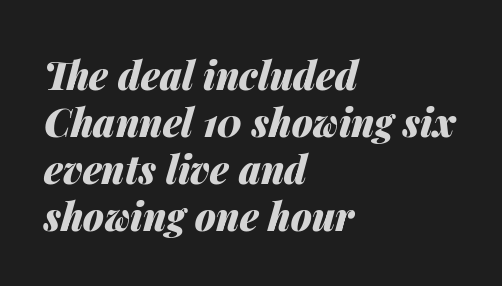
Every letter is thick-stroked: bold, no question. The paragraph has a hard left edge and a soft right edge. Descenders are the only things crossing below the line. A typesetter would call this proportional, since set widths differ per character. No extra tracking has been applied to these lines. The typography opts for an oblique posture over an upright one.
